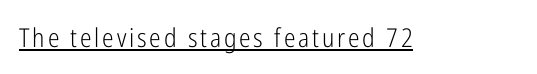
Q: Is the text bold? A: No.
Q: Is the text italic (slanted)? A: No, it is upright.
Q: Is the text underlined? A: Yes.
